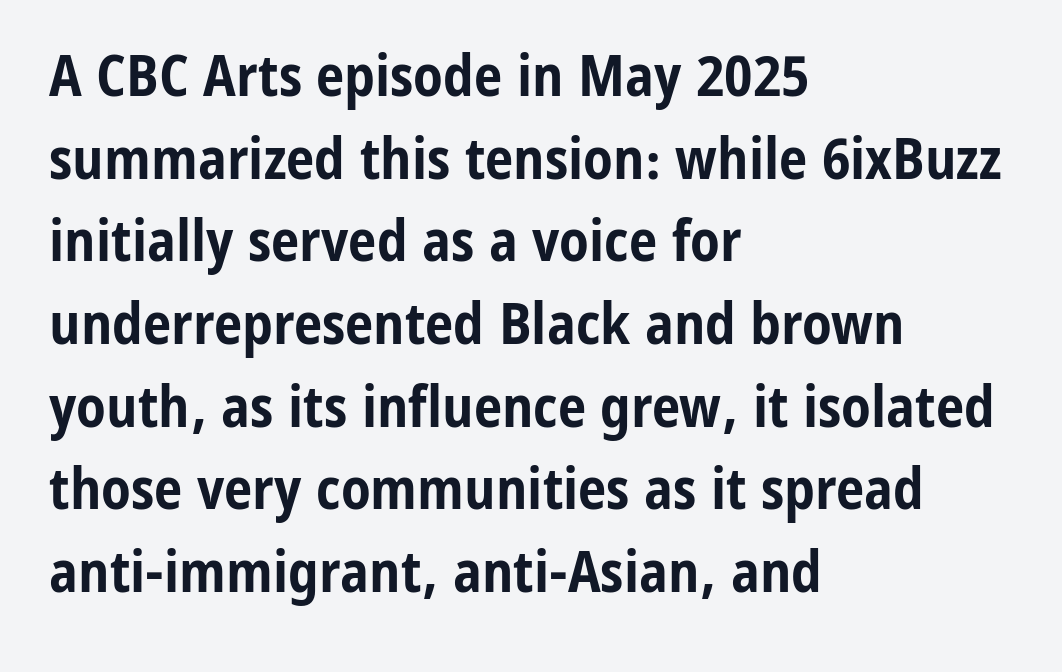
The image shows 57 px bold, condensed sans-serif type, upright; set left-aligned, normal line spacing (1.45x), normal letter spacing, not underlined; low stroke contrast and a medium x-height.
